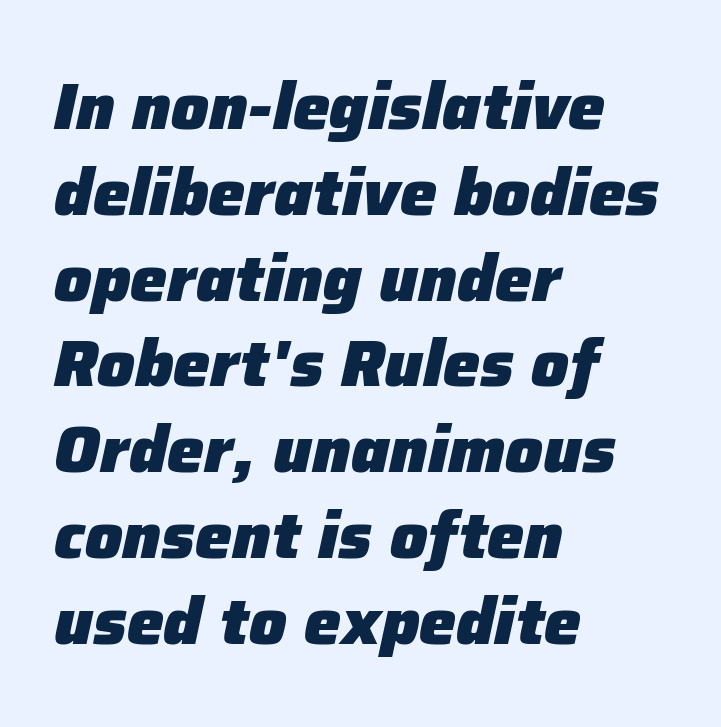
The image shows 66 px heavy type, italic (leaning right); set left-aligned, normal line spacing (1.3x), normal letter spacing, not underlined; low stroke contrast and a medium x-height.
